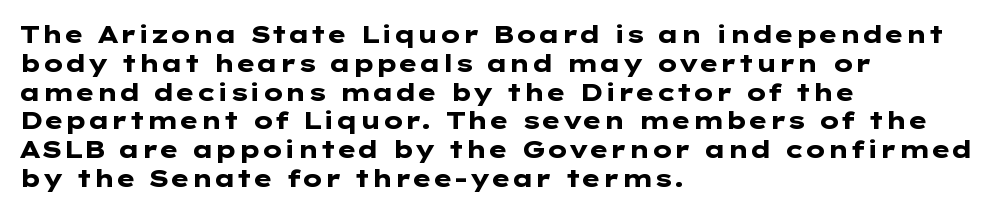
The image shows 24 px bold type, upright; set left-aligned, line spacing 1.2x, normal letter spacing, not underlined.
